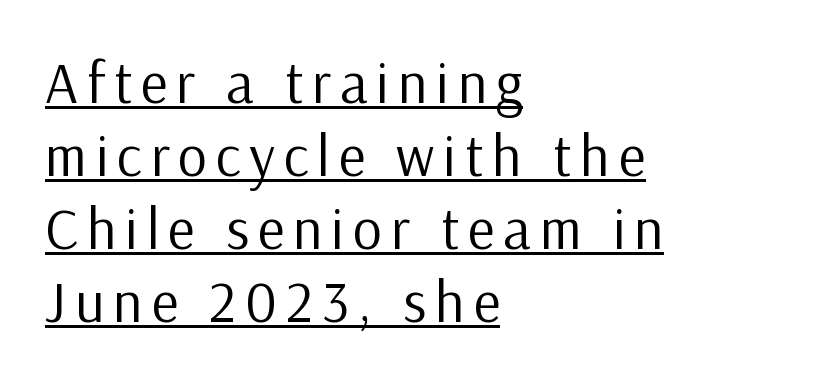
The ragged edge is on the right, which tells us the setting is flush left. A typographer would call this underscored text. Tall strokes in this sample are plumb rather than angled. Vertical spacing — default. Spacing verdict: proportional, widths tailored to each character.
